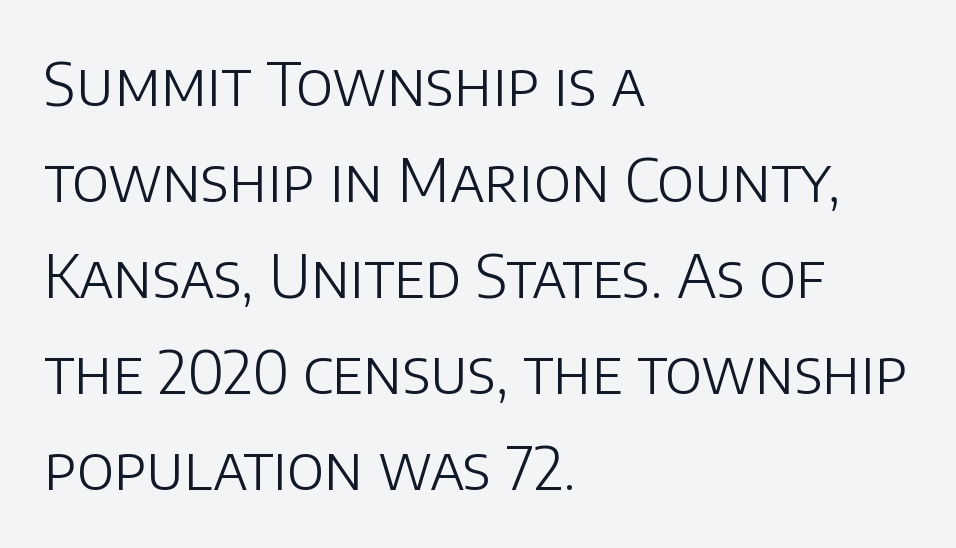
This rendering leaves character spacing at its baseline value. Students, observe: this is what conventionally led text looks like. What kind of face is this? One without serifs — a sans. Every row of glyphs begins at an identical x-position on the left. Think of a printed novel: that variable character pitch is what you see here. Lines of text with bare space underneath.
